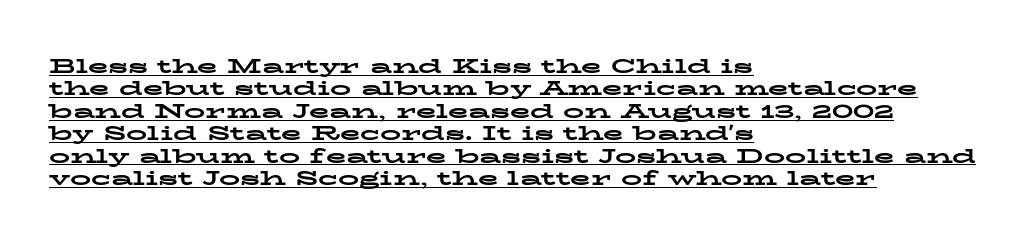
The image shows 21 px bold type, upright; set left-aligned, tight line spacing (1.07x), normal letter spacing, underlined.
